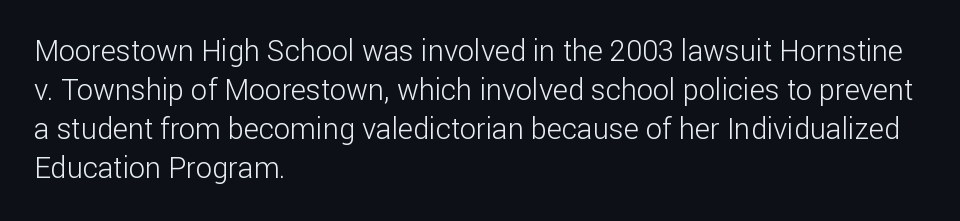
{"serif": "no", "italic": "no", "bold": "no", "weight": "light", "width": "normal", "stroke_contrast": "low", "x_height": "medium", "monospaced": "no", "underline": "no", "align": "left", "line_spacing": "normal", "line_spacing_ratio": 1.35, "letter_spacing": "normal", "letter_spacing_em": 0.0, "glyph_px": 29}
